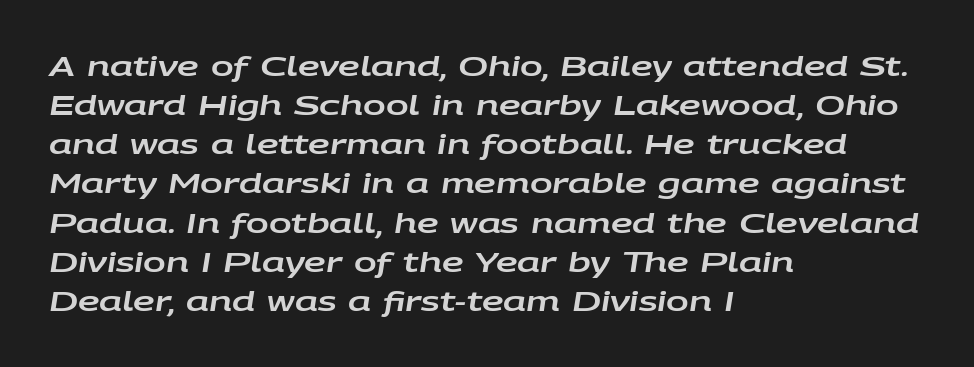
Q: Is the text italic (slanted)? A: Yes, it leans right by about 9 degrees.
Q: Is the text underlined? A: No.
Q: How is the paragraph aligned? A: Left-aligned.
Q: Is the spacing between letters normal or unusually wide? A: Normal.
Q: Is the spacing between lines tight, normal or loose? A: Normal.
